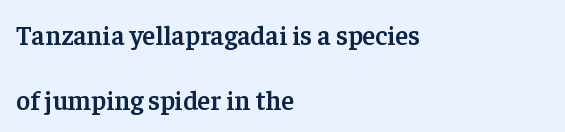
Underlining? Definitely not there. These lines stand farther apart than default settings would place them. In terms of letterspacing, this is plain default setting. How heavy is the stroke? Medium-heavy — a semibold, shy of bold.
